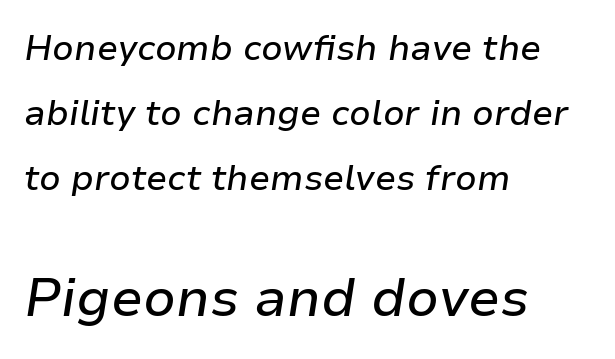
Q: Is the text italic (slanted)? A: Yes, it leans right by about 9 degrees.
Q: Is the text underlined? A: No.
Q: How is the paragraph aligned? A: Left-aligned.
Q: Is the spacing between letters normal or unusually wide? A: Normal.
Q: Which block of text is set in a larger size, the first (top) or the second (bottom)? A: The second (bottom) one.
Q: Width (condensed, normal, or wide)? A: Normal.
Q: Stroke contrast? A: Low.
Q: x-height? A: Medium.
Q: Monospaced? A: No.
